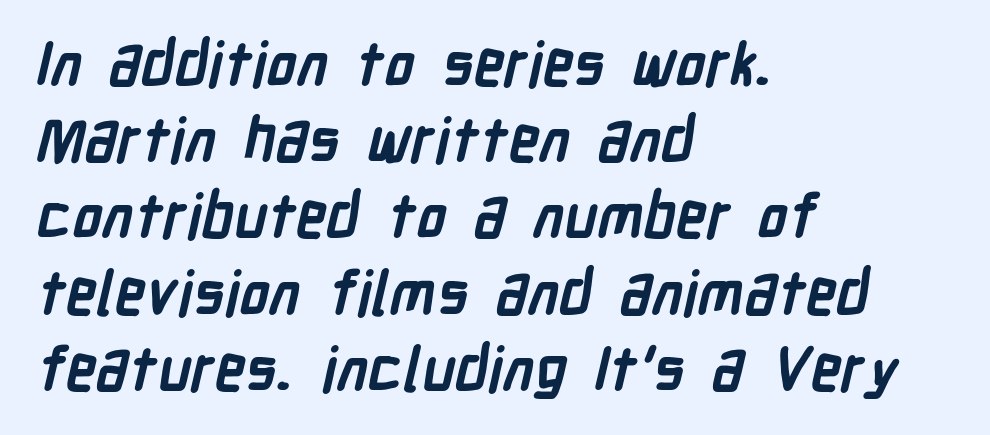
The horizontal fit of the characters is conventional and even. These words are printed bold, with thick strokes throughout. Does the type have serifs? No, each stem ends abruptly. Quick note: interline space is typical.
